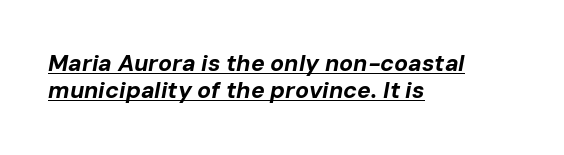
{"italic": "yes", "lean": "right", "slant_degrees": 10, "bold": "yes", "underline": "yes", "align": "left", "line_spacing_ratio": 1.19, "letter_spacing": "normal", "letter_spacing_em": 0.0, "glyph_px": 23}
